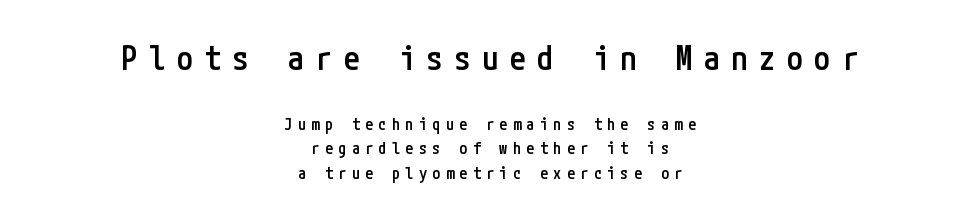
{"serif": "no", "italic": "no", "bold": "semi", "weight": "semibold", "width": "condensed", "stroke_contrast": "low", "x_height": "medium", "underline": "no", "align": "center", "line_spacing": "normal", "line_spacing_ratio": 1.53, "letter_spacing": "wide", "letter_spacing_em": 0.34, "larger_block": "first", "size_ratio": 2.06, "glyph_px": 33}
